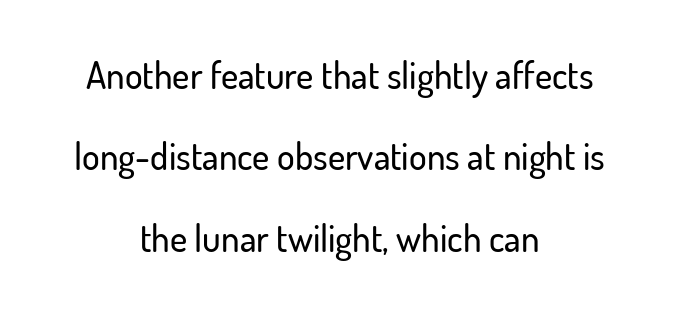
The image shows 37 px sans-serif type, upright; set centered, loose line spacing (2.2x), normal letter spacing, not underlined; low stroke contrast and a small x-height.
